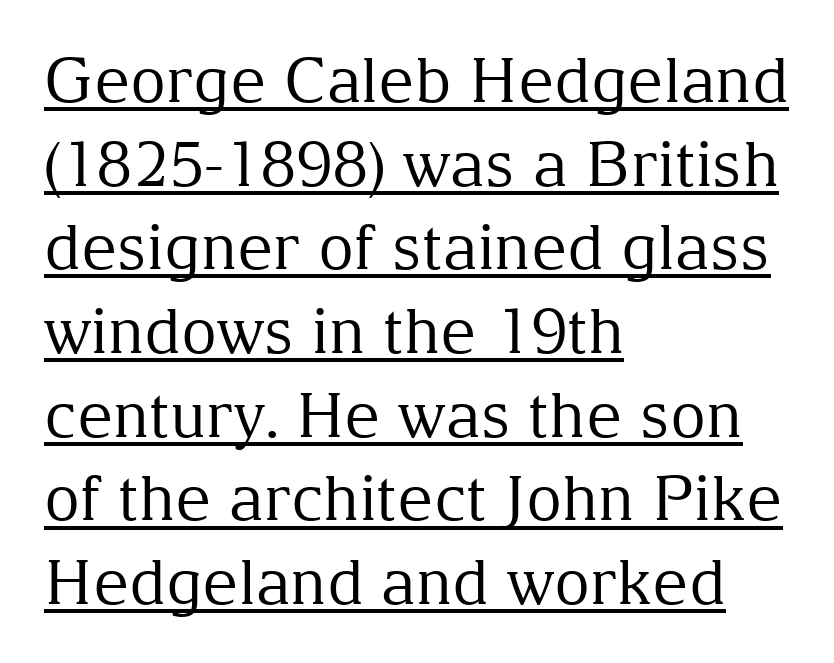
Tracking here is standard; glyphs follow each other at the usual distance. In CSS terms this would be text-align: left. This is roman type, the default non-slanted kind. Font category for this specimen: serif. The weight would be labelled regular, book, light, or lighter still.
